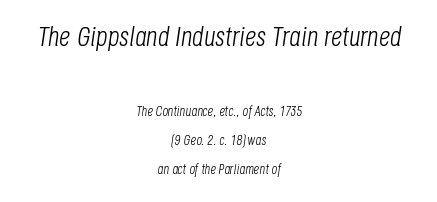
Nothing unusual about the tracking: characters are spaced as the font intends. Caption: multi-line text, centered on the measure. The designer dialed line spacing up above the default. A typesetter would call this proportional, since set widths differ per character. Check under the words: just untouched page.
